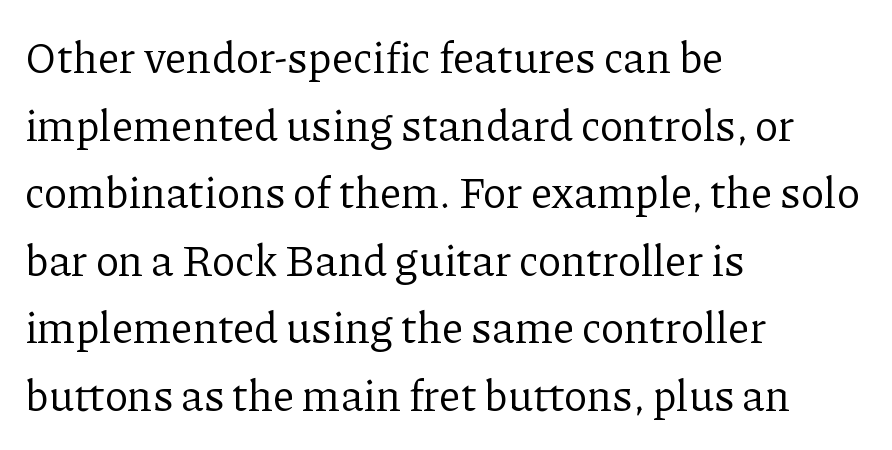
This block has exactly the height ordinary leading produces. Default kerning and tracking; the words read as compact shapes. Each letter's strokes conclude with small projecting serifs. The lines in this sample share a left origin and differ only in where they stop. The face looks like a standard text weight, possibly lighter.
